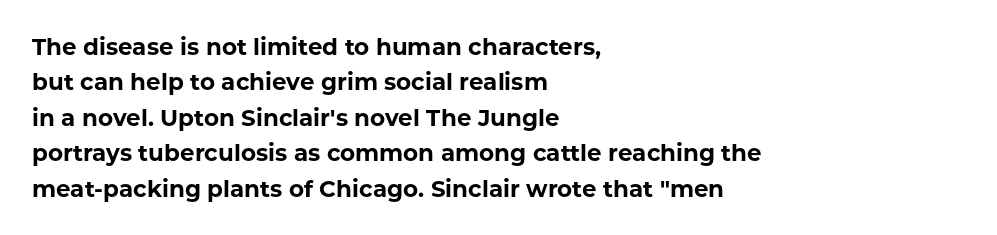
The image shows 23 px bold type, upright; set left-aligned, normal line spacing (1.54x), normal letter spacing, not underlined.
